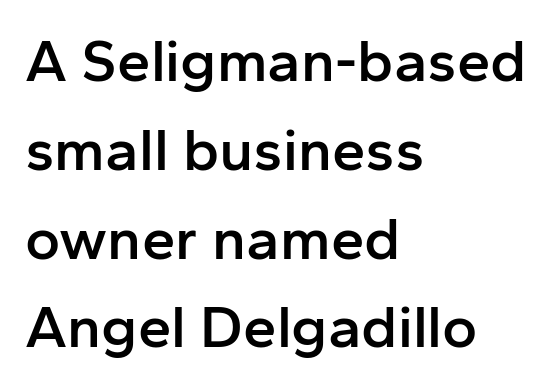
In terms of weight, the rendering is demibold, just under bold. The passage shown has conventional tracking throughout. These lines stack with their left ends in a neat column. This sample uses a sans-serif face.
